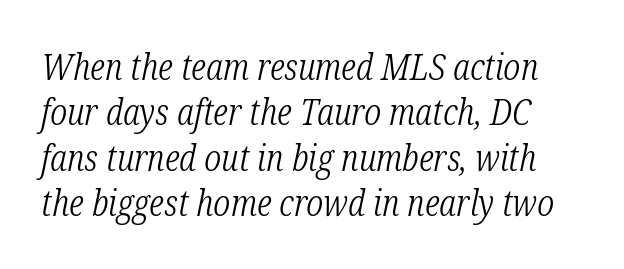
What's the leading like? Ordinary, nothing unusual. Rule under the text: the space is simply empty. The type family on display is of the serif kind. Note the varied advance widths — an 'i' is clearly narrower than an 'm'. The face looks like a standard text weight, possibly lighter. Characters follow at the spacing the type designer built in.
